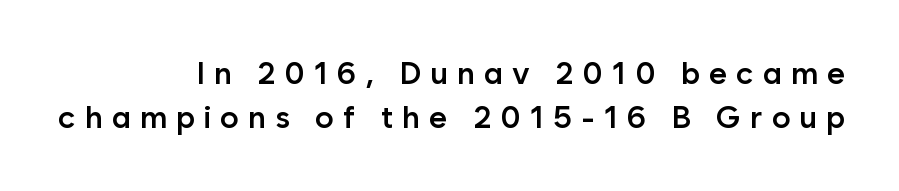
{"serif": "no", "italic": "no", "bold": "semi", "weight": "semibold", "width": "normal", "stroke_contrast": "low", "x_height": "medium", "monospaced": "no", "underline": "no", "align": "right", "line_spacing": "normal", "line_spacing_ratio": 1.43, "letter_spacing": "wide", "letter_spacing_em": 0.29, "glyph_px": 31}
